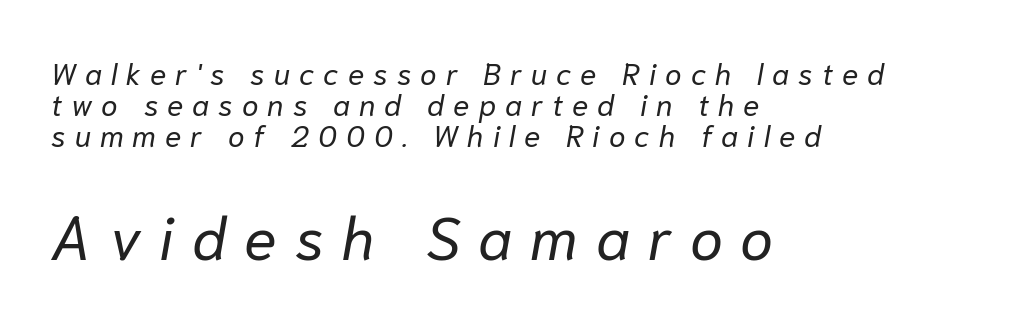
Q: Is the text bold? A: No.
Q: Is the text italic (slanted)? A: Yes, it leans right by about 10 degrees.
Q: Is the text underlined? A: No.
Q: How is the paragraph aligned? A: Left-aligned.
Q: Is the spacing between letters normal or unusually wide? A: Unusually wide.
Q: Is the spacing between lines tight, normal or loose? A: Tight.
Q: Which block of text is set in a larger size, the first (top) or the second (bottom)? A: The second (bottom) one.
Q: Width (condensed, normal, or wide)? A: Normal.
Q: Stroke contrast? A: Low.
Q: x-height? A: Medium.
Q: Monospaced? A: No.
